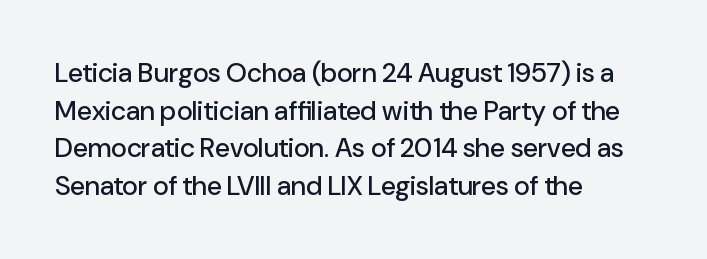
The image shows 27 px text type, upright; set left-aligned, normal line spacing (1.39x), normal letter spacing, not underlined.
